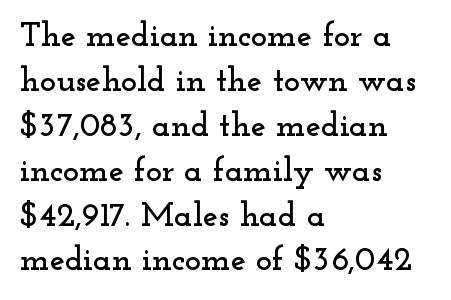
The image shows 34 px wide serif type, upright; set left-aligned, normal line spacing (1.32x), normal letter spacing, not underlined; low stroke contrast and a small x-height.
